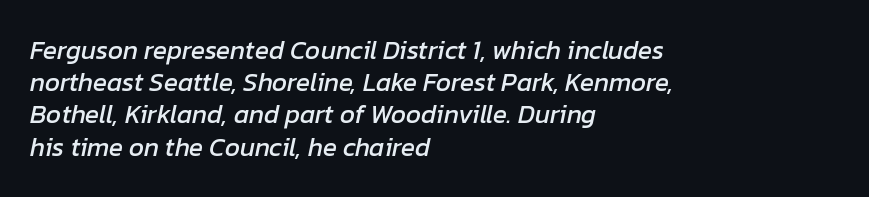
The image shows 26 px text type, italic (leaning right); set left-aligned, line spacing 1.24x, normal letter spacing, not underlined.
